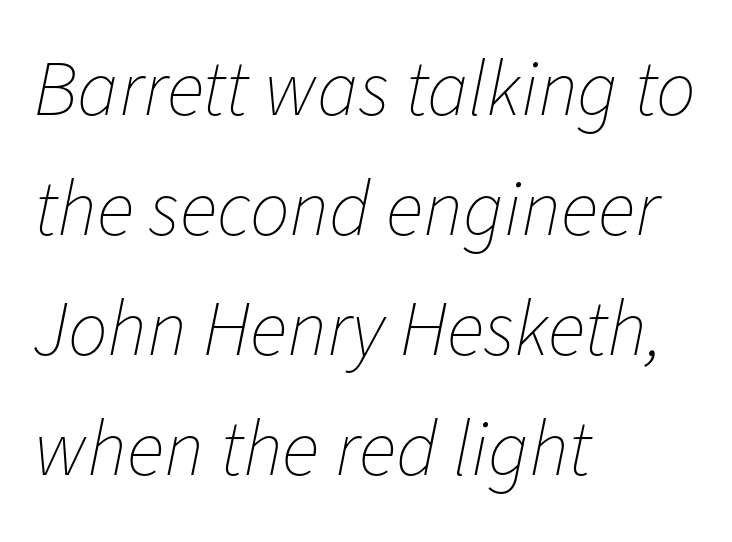
Varying glyph widths throughout — classic text-font behaviour. Leftover space on each line is placed entirely after the last word. Compared with ordinary roman type, these characters are visibly tilted. Bare-footed words on every line. These lines keep a tight, regular rhythm from letter to letter.
